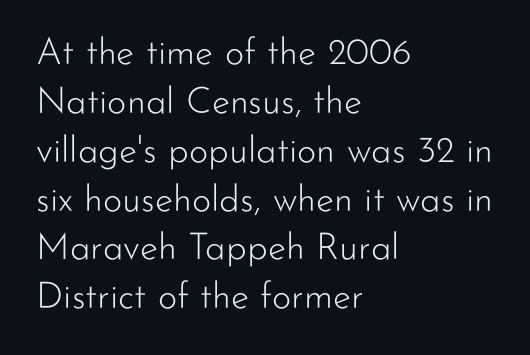
The image shows 37 px light sans-serif type, upright; set left-aligned, normal line spacing (1.32x), normal letter spacing, not underlined; low stroke contrast and a small x-height.
